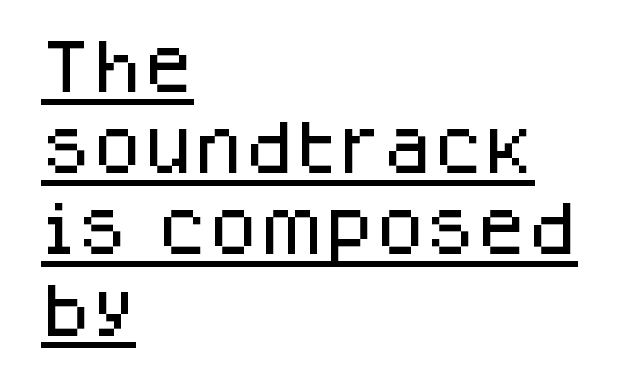
The image shows 58 px sans-serif type, upright; set left-aligned, normal line spacing (1.4x), normal letter spacing, underlined; low stroke contrast and a large x-height.
